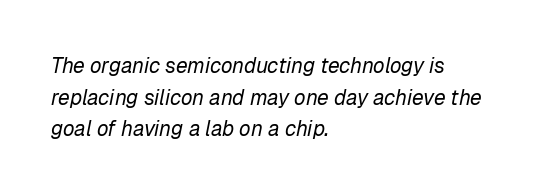
The vertical gap from one line to the next is medium. The space directly below the letters is spotless. The face looks like a standard text weight, possibly lighter. The lines in this sample share a left origin and differ only in where they stop. This sample uses an oblique cut, with every glyph tilted off the vertical. Observe the ordinary spacing: letters are neighbours, not strangers.
